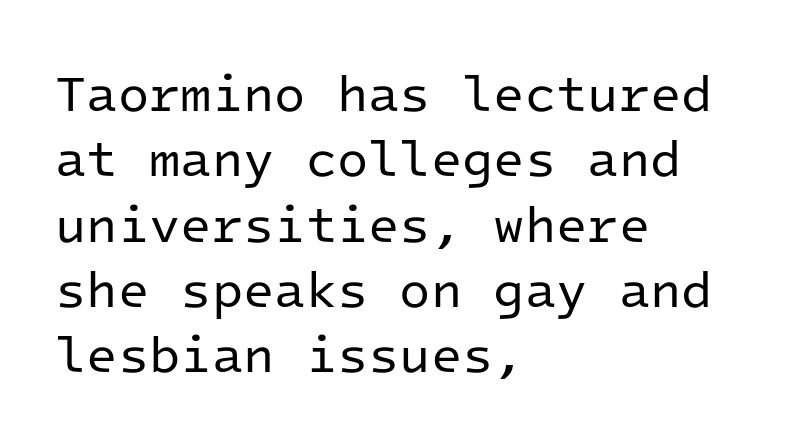
Q: Is the text bold? A: No.
Q: Is the text italic (slanted)? A: No, it is upright.
Q: Is the typeface a serif or a sans-serif typeface? A: Sans-serif.
Q: Is the text underlined? A: No.
Q: How is the paragraph aligned? A: Left-aligned.
Q: Is the spacing between letters normal or unusually wide? A: Normal.
Q: Is the spacing between lines tight, normal or loose? A: Normal.
Q: Width (condensed, normal, or wide)? A: Normal.
Q: Stroke contrast? A: Low.
Q: x-height? A: Medium.
Q: Monospaced? A: Yes.
